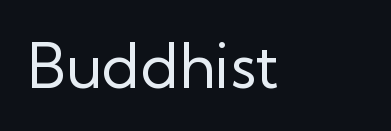
The image shows 61 px regular-weight sans-serif type, upright; set left-aligned, normal letter spacing, not underlined; low stroke contrast and a medium x-height.
